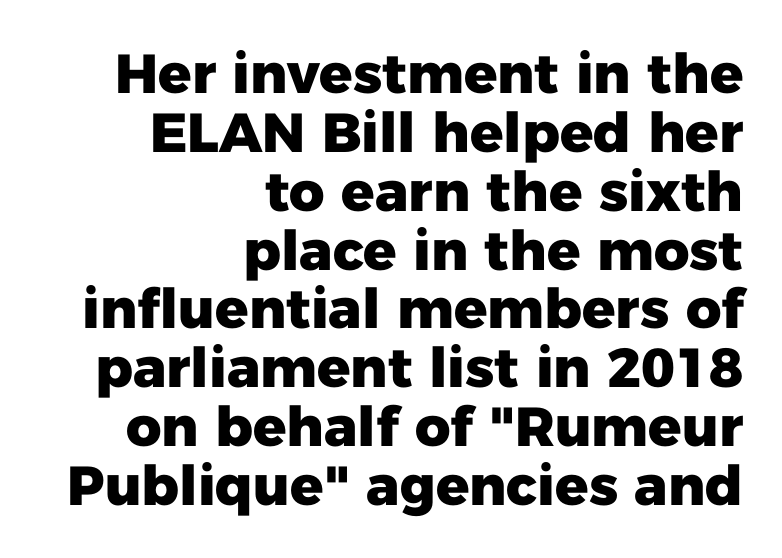
Serif or sans? Sans — the stroke terminals are bare. These lines were composed using upright roman letters. The glyphs have the mass of a bold cut. Inter-character spacing is left at the font's built-in metrics. Do the characters align in a grid? No, the font is proportional.
